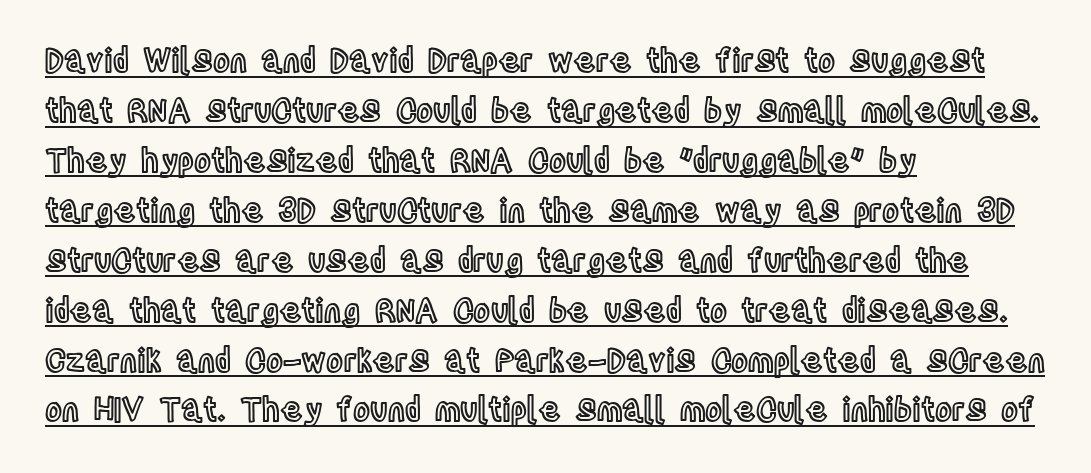
Spacing between characters is what you'd get straight out of the box. The font's upright variant was chosen for this text. The compositor pushed each line to the left boundary. Whoever set this chose a conventional vertical rhythm.
